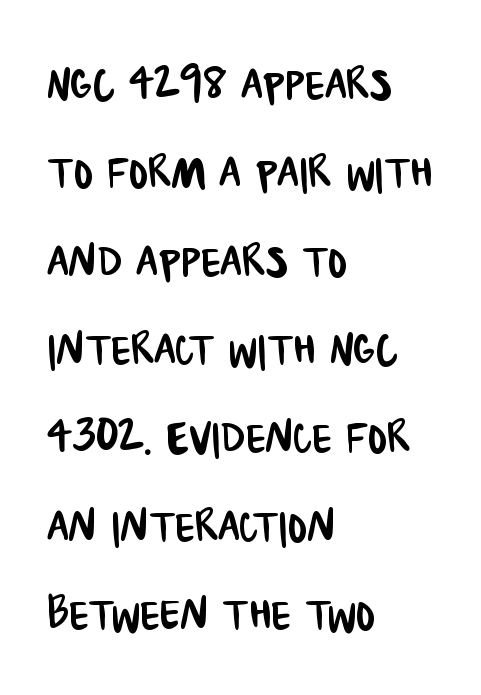
The image shows 57 px condensed sans-serif type; set left-aligned, normal line spacing (1.55x), normal letter spacing, not underlined; low stroke contrast and a large x-height.
